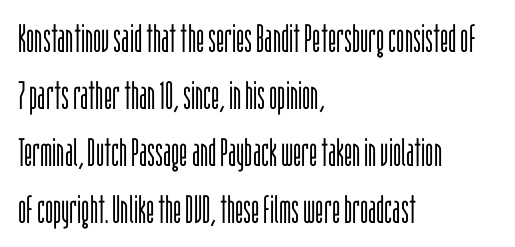
Q: Is the text bold? A: No.
Q: Is the text italic (slanted)? A: No, it is upright.
Q: Is the typeface a serif or a sans-serif typeface? A: Sans-serif.
Q: Is the text underlined? A: No.
Q: How is the paragraph aligned? A: Left-aligned.
Q: Is the spacing between letters normal or unusually wide? A: Normal.
Q: Is the spacing between lines tight, normal or loose? A: Normal.
Q: Width (condensed, normal, or wide)? A: Condensed.
Q: Stroke contrast? A: Low.
Q: x-height? A: Large.
Q: Monospaced? A: No.
